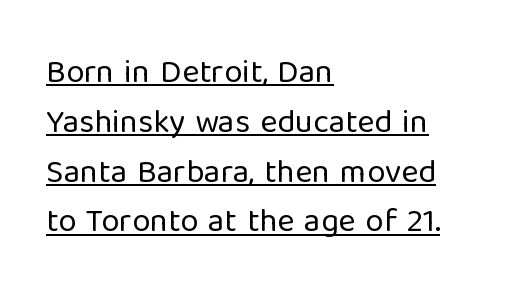
{"serif": "no", "italic": "no", "bold": "no", "weight": "regular", "width": "normal", "stroke_contrast": "low", "x_height": "medium", "monospaced": "no", "underline": "yes", "align": "left", "line_spacing": "normal", "line_spacing_ratio": 1.51, "letter_spacing": "normal", "letter_spacing_em": 0.0, "glyph_px": 33}
